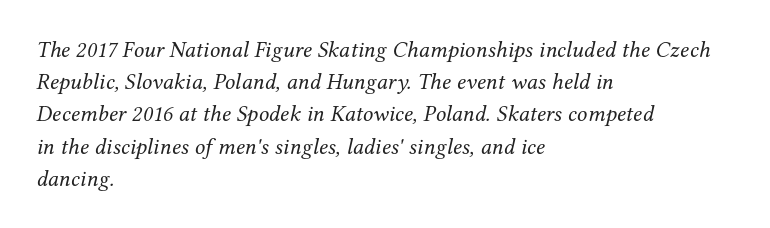
{"italic": "yes", "lean": "right", "slant_degrees": 12, "bold": "no", "underline": "no", "align": "left", "line_spacing": "normal", "line_spacing_ratio": 1.4, "letter_spacing": "normal", "letter_spacing_em": 0.0, "glyph_px": 23}
